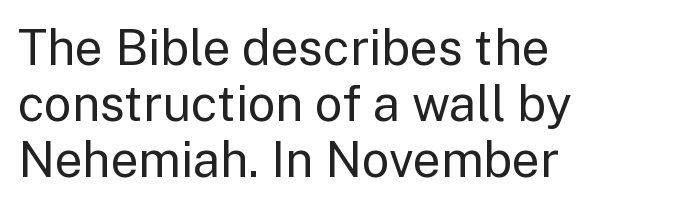
The foot of each line stays bare and open. The characters display no serif detailing; their extremities are plain. Posture: vertical. Think of a printed novel: that variable character pitch is what you see here.
